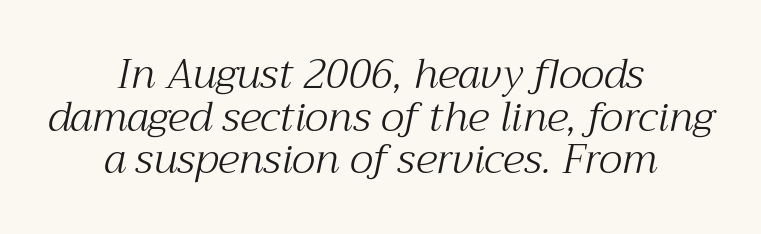
Q: Is the text bold? A: No.
Q: Is the text italic (slanted)? A: Yes, it leans right by about 12 degrees.
Q: Is the typeface a serif or a sans-serif typeface? A: Serif.
Q: Is the text underlined? A: No.
Q: How is the paragraph aligned? A: Centered.
Q: Is the spacing between letters normal or unusually wide? A: Normal.
Q: Is the spacing between lines tight, normal or loose? A: Tight.
Q: Width (condensed, normal, or wide)? A: Normal.
Q: Stroke contrast? A: Medium.
Q: x-height? A: Medium.
Q: Monospaced? A: No.
